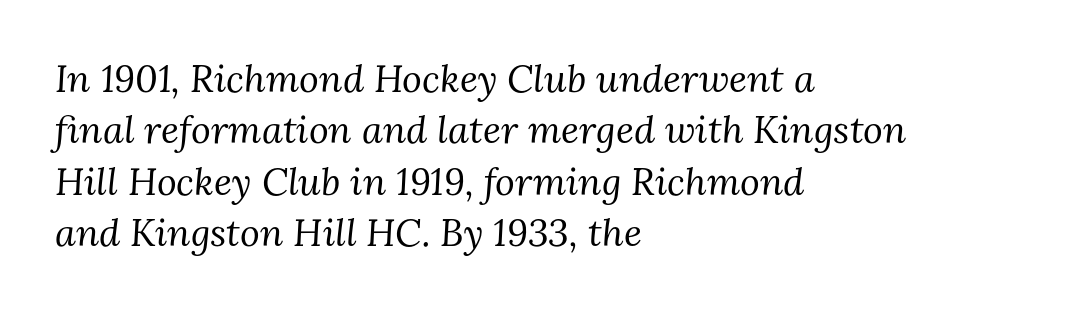
The image shows 38 px regular-weight serif type, italic (leaning right); set left-aligned, normal line spacing (1.35x), normal letter spacing, not underlined; medium stroke contrast and a medium x-height.
